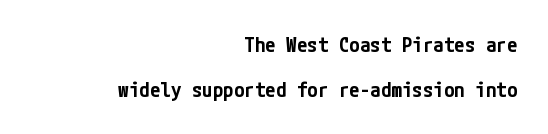
{"italic": "no", "bold": "semi", "underline": "no", "align": "right", "line_spacing": "loose", "line_spacing_ratio": 2.16, "letter_spacing": "normal", "letter_spacing_em": 0.0, "glyph_px": 21}
